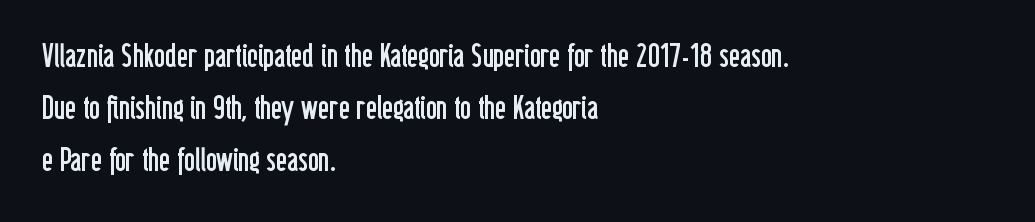
Q: Is the text bold? A: No.
Q: Is the text italic (slanted)? A: No, it is upright.
Q: Is the typeface a serif or a sans-serif typeface? A: Sans-serif.
Q: Is the text underlined? A: No.
Q: How is the paragraph aligned? A: Left-aligned.
Q: Is the spacing between letters normal or unusually wide? A: Normal.
Q: Is the spacing between lines tight, normal or loose? A: Normal.
Q: Width (condensed, normal, or wide)? A: Condensed.
Q: Stroke contrast? A: Low.
Q: x-height? A: Medium.
Q: Monospaced? A: No.
